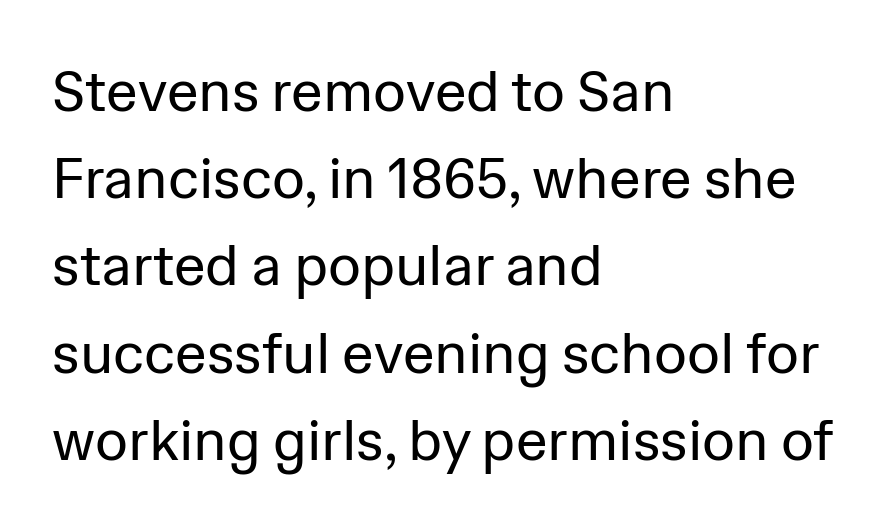
Nothing unusual about the tracking: characters are spaced as the font intends. The passage shown is typed in a proportional face where columns would drift. If you drew a ruler down the left edge, every line would touch it. The vertical gap from one line to the next is medium.
